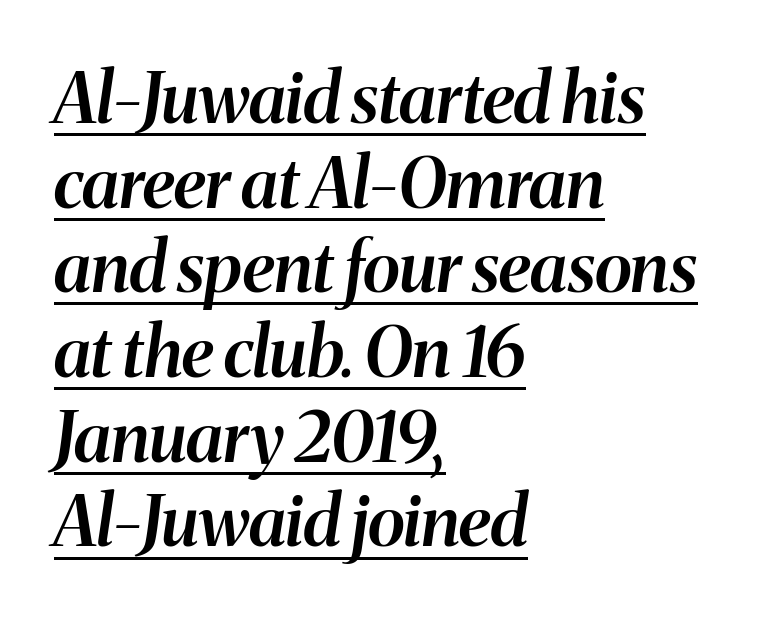
Q: Is the text bold? A: Semi-bold.
Q: Is the text italic (slanted)? A: Yes, it leans right by about 8 degrees.
Q: Is the text underlined? A: Yes.
Q: How is the paragraph aligned? A: Left-aligned.
Q: Is the spacing between letters normal or unusually wide? A: Normal.
Q: Width (condensed, normal, or wide)? A: Normal.
Q: Stroke contrast? A: Medium.
Q: x-height? A: Medium.
Q: Monospaced? A: No.
